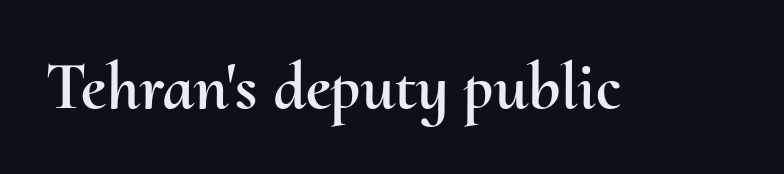
Q: Is the text italic (slanted)? A: No, it is upright.
Q: Is the text underlined? A: No.
Q: Is the spacing between letters normal or unusually wide? A: Normal.
Q: Width (condensed, normal, or wide)? A: Normal.
Q: Stroke contrast? A: Medium.
Q: x-height? A: Small.
Q: Monospaced? A: No.
